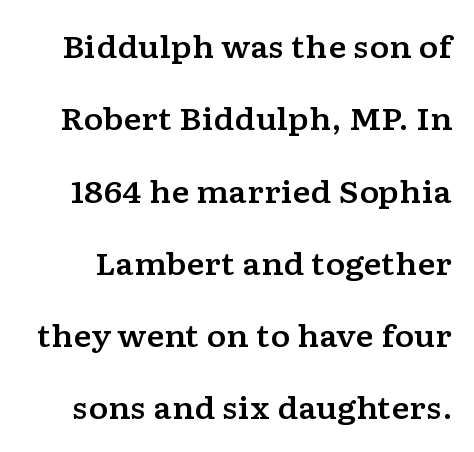
{"serif": "yes", "italic": "no", "width": "wide", "stroke_contrast": "low", "x_height": "medium", "monospaced": "no", "underline": "no", "line_spacing": "loose", "line_spacing_ratio": 2.41, "letter_spacing": "normal", "letter_spacing_em": 0.0, "glyph_px": 30}
